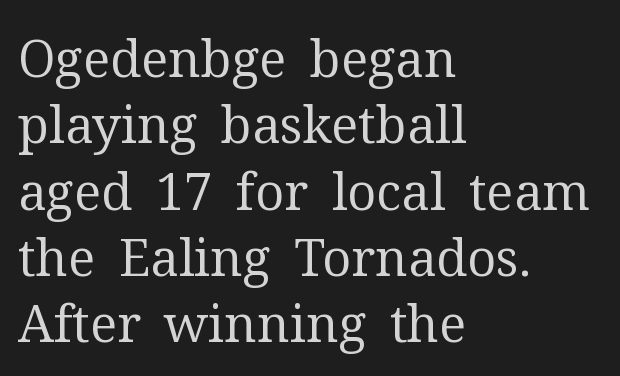
A typesetter would call this proportional, since set widths differ per character. Look at the bottom of the vertical strokes: they flare into serifs here. The area under the type is left untouched. Unlike italic type, these characters show no tilt at all. The rag falls on the right side of this text block.
